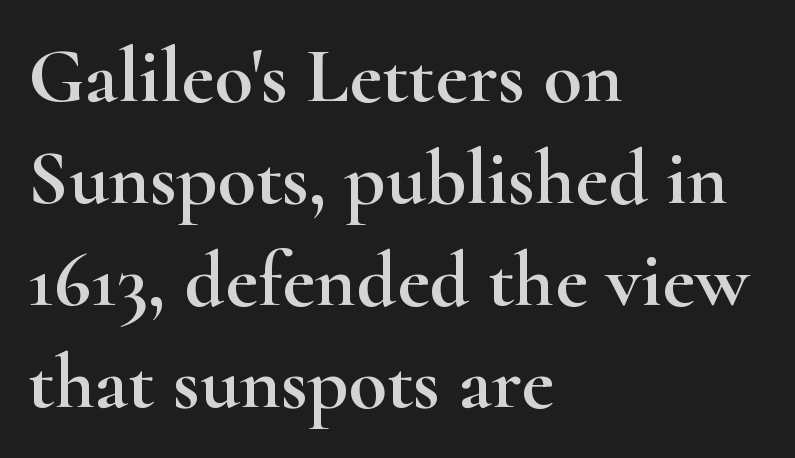
{"serif": "yes", "italic": "no", "width": "wide", "stroke_contrast": "high", "x_height": "small", "monospaced": "no", "underline": "no", "align": "left", "line_spacing": "normal", "line_spacing_ratio": 1.29, "letter_spacing": "normal", "letter_spacing_em": 0.0, "glyph_px": 79}
